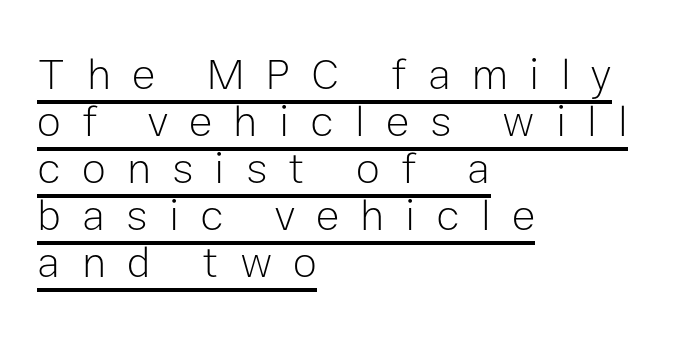
These lines are rendered in a variable-pitch font. The face used here is rendered with a markedly widened letterfit. The weight tops out at a normal text grade. The line-height multiplier appears low, near solid setting. The passage is arranged the way most books set body copy — flush left. Designer's note — italics off, roman on.
